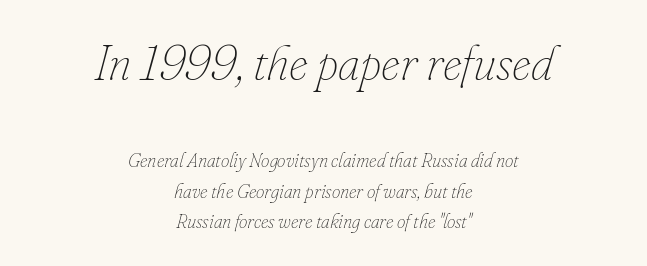
The image shows 48 px thin type, italic (leaning right); set centered, normal line spacing (1.6x), normal letter spacing, not underlined; the first (top) block is 2.53x larger; low stroke contrast and a small x-height.
